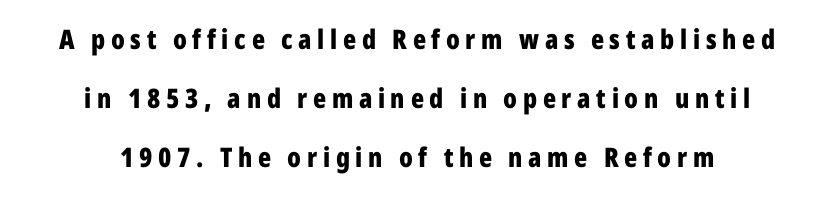
The image shows 27 px bold type, upright; set centered, loose line spacing (2.19x), unusually wide letter spacing (+0.21 em), not underlined.
